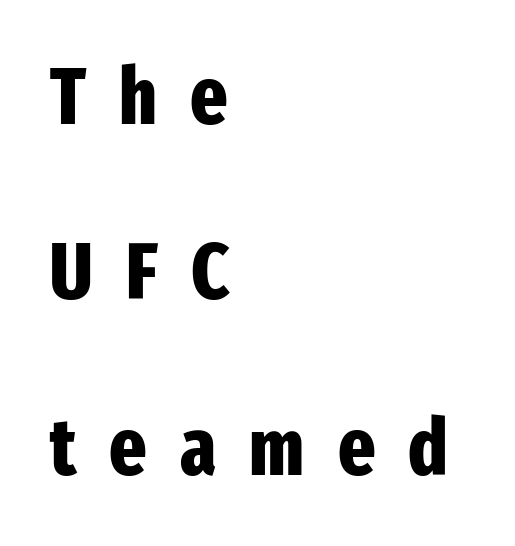
Here the designer chose a conventional face with non-uniform glyph widths. These lines stack with their left ends in a neat column. Regarding serifs, this sample does without them. Glyph-to-glyph distance is far greater than everyday printed text. Does the lettering tilt? It doesn't — this is upright. Decoration check: the copy has no underline.
